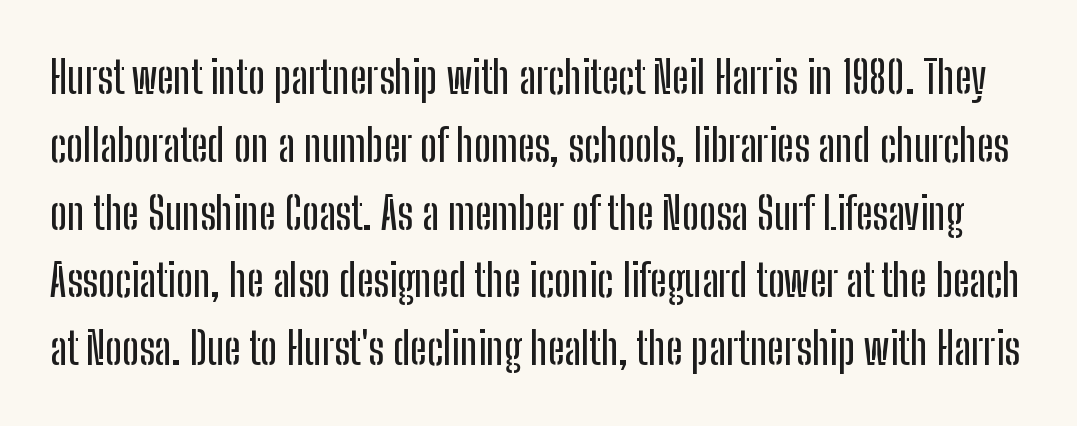
{"serif": "no", "italic": "no", "width": "condensed", "stroke_contrast": "low", "x_height": "medium", "monospaced": "no", "underline": "no", "line_spacing": "normal", "line_spacing_ratio": 1.54, "letter_spacing": "normal", "letter_spacing_em": 0.0, "glyph_px": 44}
